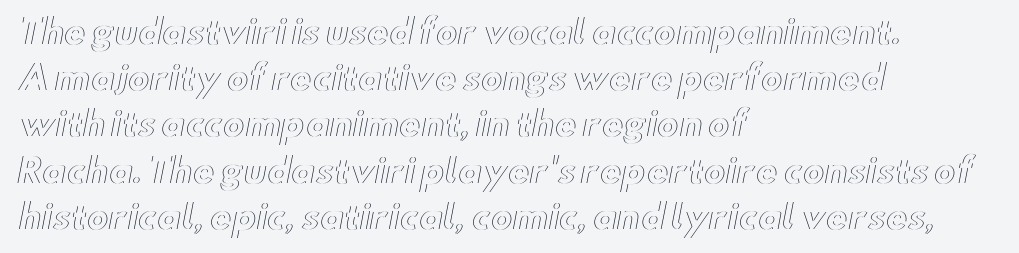
The image shows 33 px wide type; set left-aligned, normal line spacing (1.4x), normal letter spacing, not underlined; a small x-height.
